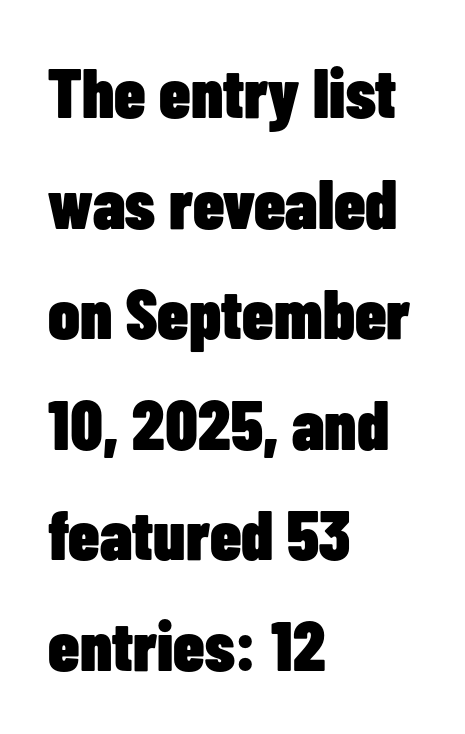
The image shows 70 px heavy, condensed sans-serif type, upright; set left-aligned, normal line spacing (1.58x), normal letter spacing, not underlined; low stroke contrast and a medium x-height.
